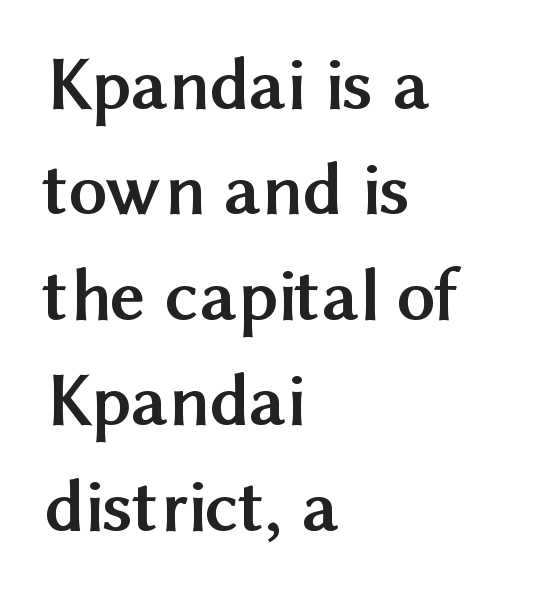
How heavy is the stroke? Heavy — this is a bold. Casual observation: everything's shoved over to the left. Normally led — the rows are evenly, conventionally spaced. A typesetter would label this face a sans.
